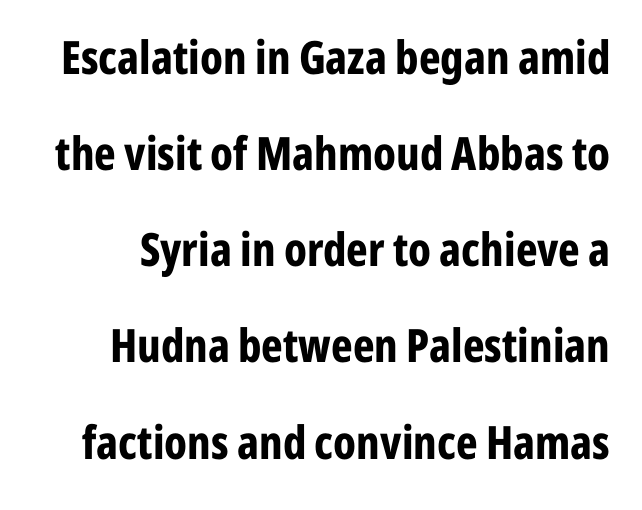
{"serif": "no", "italic": "no", "bold": "yes", "weight": "bold", "width": "condensed", "stroke_contrast": "low", "x_height": "medium", "monospaced": "no", "underline": "no", "line_spacing": "loose", "line_spacing_ratio": 2.09, "letter_spacing": "normal", "letter_spacing_em": 0.0, "glyph_px": 46}
